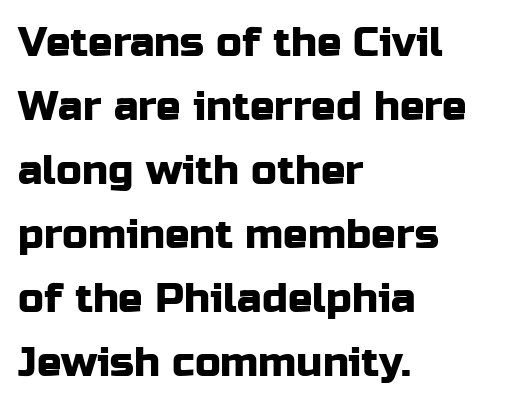
{"serif": "no", "italic": "no", "width": "normal", "stroke_contrast": "low", "x_height": "medium", "monospaced": "no", "underline": "no", "align": "left", "line_spacing": "normal", "line_spacing_ratio": 1.56, "letter_spacing": "normal", "letter_spacing_em": 0.0, "glyph_px": 41}
